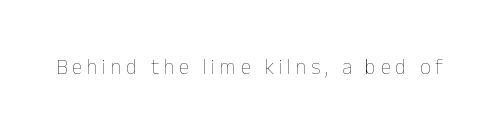
Q: Is the text bold? A: No.
Q: Is the text italic (slanted)? A: No, it is upright.
Q: Is the text underlined? A: No.
Q: Is the spacing between letters normal or unusually wide? A: Unusually wide.
